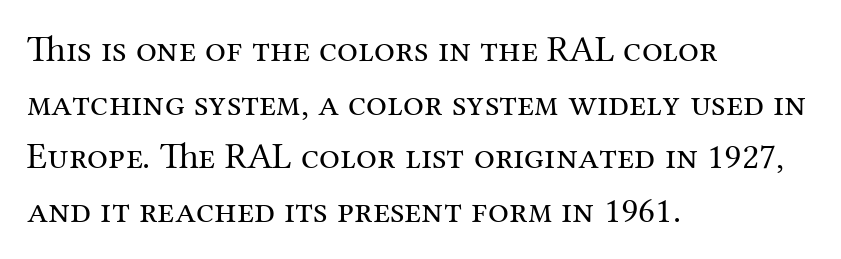
The image shows 37 px regular-weight serif type, upright; set left-aligned, normal line spacing (1.45x), normal letter spacing, not underlined; medium stroke contrast and a medium x-height.
